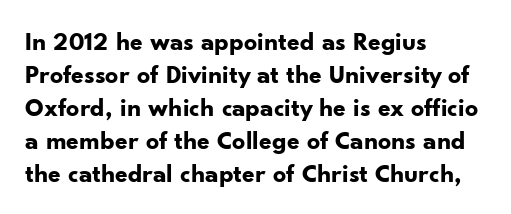
{"italic": "no", "bold": "yes", "underline": "no", "align": "left", "line_spacing": "normal", "line_spacing_ratio": 1.27, "letter_spacing": "normal", "letter_spacing_em": 0.0, "glyph_px": 26}
